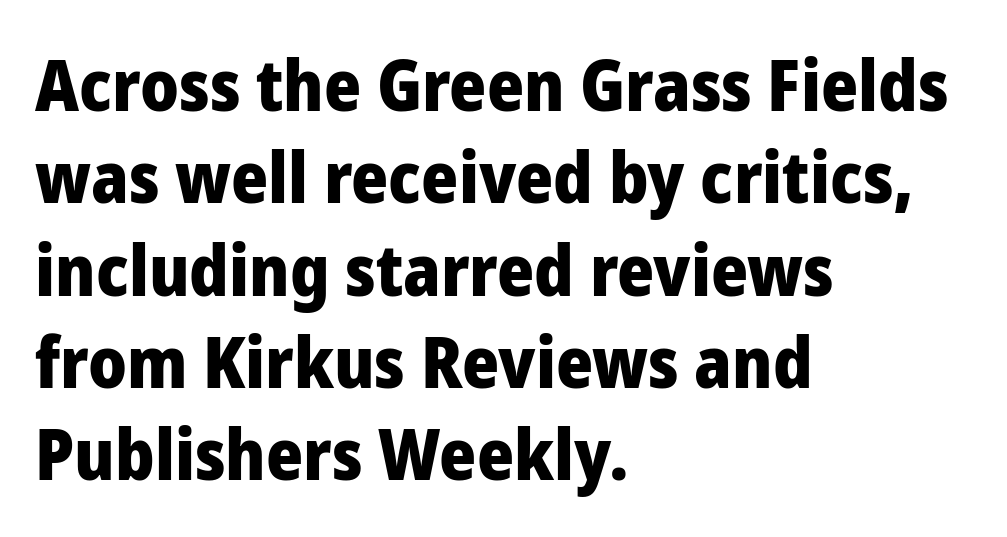
{"serif": "no", "italic": "no", "bold": "yes", "weight": "heavy", "width": "normal", "stroke_contrast": "low", "x_height": "medium", "monospaced": "no", "underline": "no", "align": "left", "line_spacing": "normal", "line_spacing_ratio": 1.3, "letter_spacing": "normal", "letter_spacing_em": 0.0, "glyph_px": 71}
